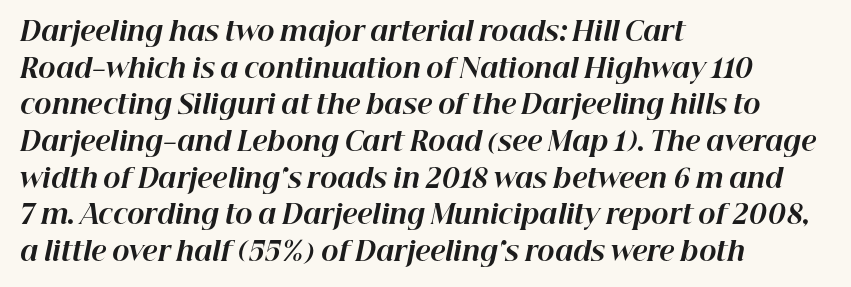
Set as a true bold cut, around the 700 mark. The words here are not underlined. Words appear dense and cohesive because spacing is normal. Is the block centered? No — it sits flush against the left margin. The specimen reads as italic at a glance. Vertical spacing — default.
